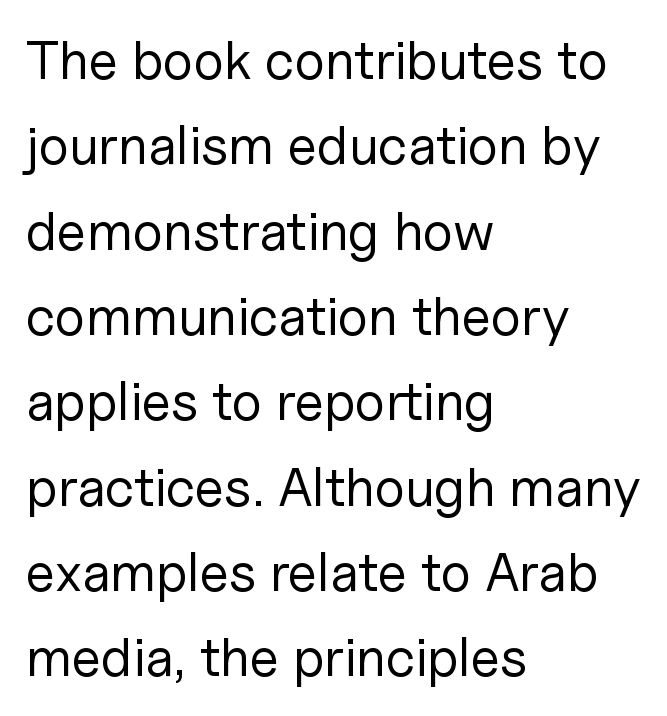
Q: Is the text bold? A: No.
Q: Is the text italic (slanted)? A: No, it is upright.
Q: Is the typeface a serif or a sans-serif typeface? A: Sans-serif.
Q: Is the text underlined? A: No.
Q: How is the paragraph aligned? A: Left-aligned.
Q: Is the spacing between letters normal or unusually wide? A: Normal.
Q: Is the spacing between lines tight, normal or loose? A: Normal.
Q: Width (condensed, normal, or wide)? A: Normal.
Q: Stroke contrast? A: Low.
Q: x-height? A: Medium.
Q: Monospaced? A: No.
